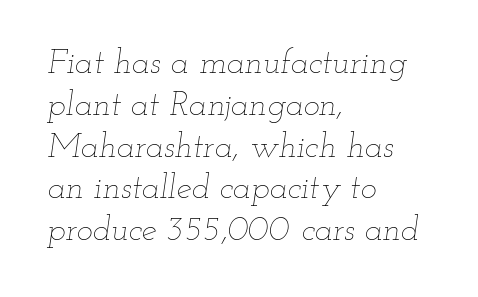
Q: Is the text bold? A: No.
Q: Is the text italic (slanted)? A: Yes, it leans right by about 12 degrees.
Q: Is the text underlined? A: No.
Q: How is the paragraph aligned? A: Left-aligned.
Q: Is the spacing between letters normal or unusually wide? A: Normal.
Q: Width (condensed, normal, or wide)? A: Wide.
Q: Stroke contrast? A: Low.
Q: x-height? A: Small.
Q: Monospaced? A: No.
